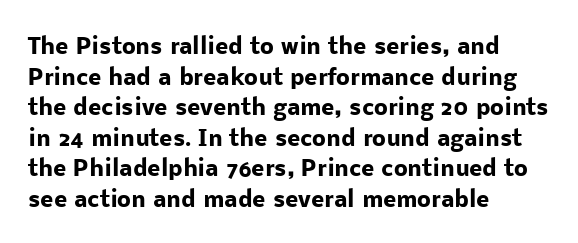
Q: Is the text bold? A: Yes.
Q: Is the text italic (slanted)? A: No, it is upright.
Q: Is the text underlined? A: No.
Q: How is the paragraph aligned? A: Left-aligned.
Q: Is the spacing between letters normal or unusually wide? A: Normal.
Q: Is the spacing between lines tight, normal or loose? A: Normal.
